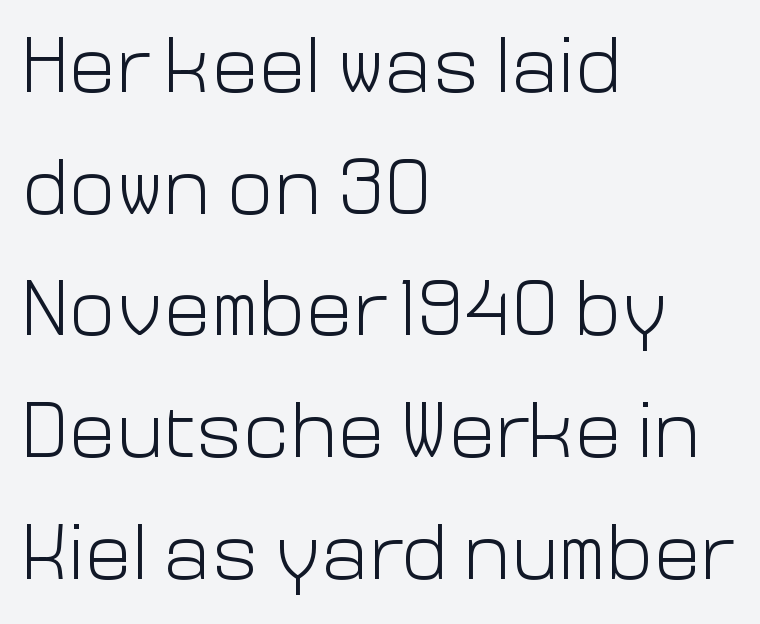
{"serif": "no", "italic": "no", "bold": "no", "weight": "light", "width": "normal", "stroke_contrast": "low", "x_height": "medium", "monospaced": "no", "underline": "no", "align": "left", "line_spacing": "normal", "line_spacing_ratio": 1.54, "letter_spacing": "normal", "letter_spacing_em": 0.0, "glyph_px": 79}
